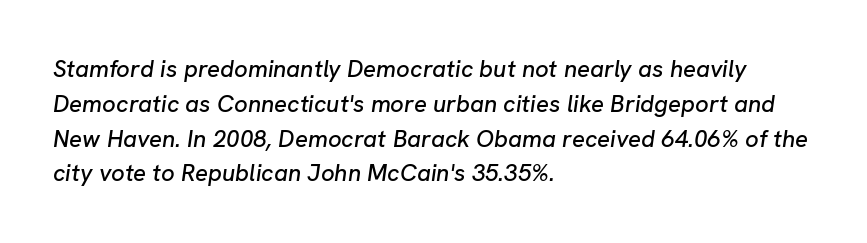
The image shows 24 px text type, italic (leaning right); set left-aligned, normal line spacing (1.45x), normal letter spacing, not underlined.
